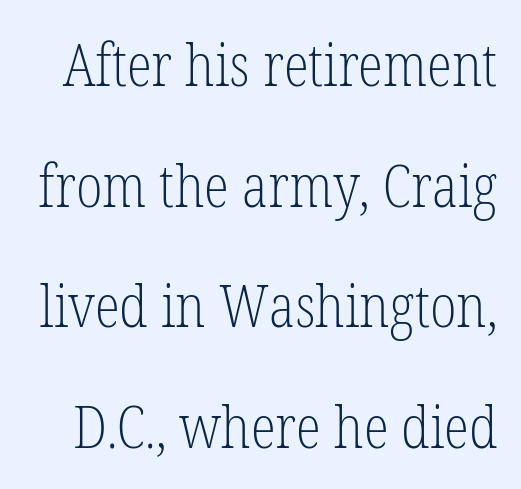
{"serif": "yes", "italic": "no", "bold": "no", "weight": "light", "width": "condensed", "stroke_contrast": "low", "x_height": "medium", "monospaced": "no", "underline": "no", "line_spacing": "loose", "line_spacing_ratio": 2.08, "letter_spacing": "normal", "letter_spacing_em": 0.0, "glyph_px": 58}
